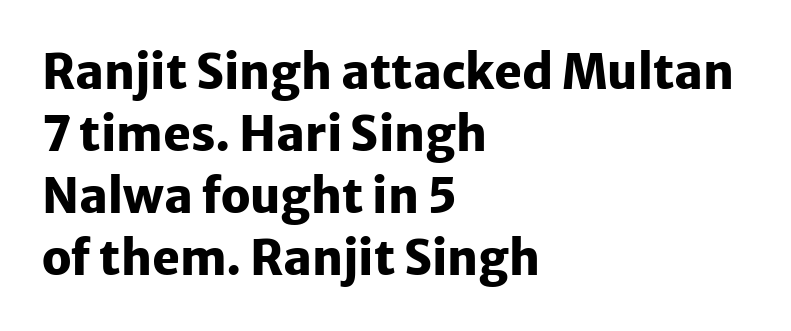
{"serif": "no", "italic": "no", "bold": "yes", "weight": "heavy", "width": "normal", "stroke_contrast": "low", "x_height": "medium", "monospaced": "no", "underline": "no", "align": "left", "line_spacing": "normal", "line_spacing_ratio": 1.32, "letter_spacing": "normal", "letter_spacing_em": 0.0, "glyph_px": 47}
